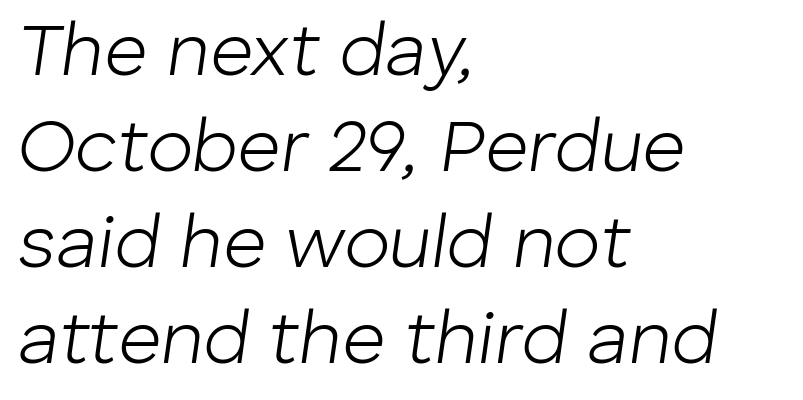
The image shows 75 px light type, italic (leaning right); set left-aligned, normal line spacing (1.28x), normal letter spacing, not underlined; low stroke contrast and a medium x-height.
